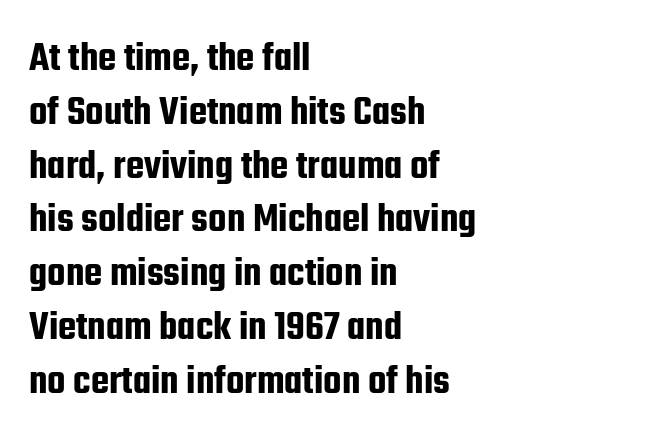
Serifs: no, the terminals of the letterforms are clean. Each letter keeps its own natural width here, so spacing adapts to shape. Horizontal bands of white between lines are of average thickness. Nope, not italic — everything's standing straight. Horizontal alignment here is leftward, the default for most running prose.
